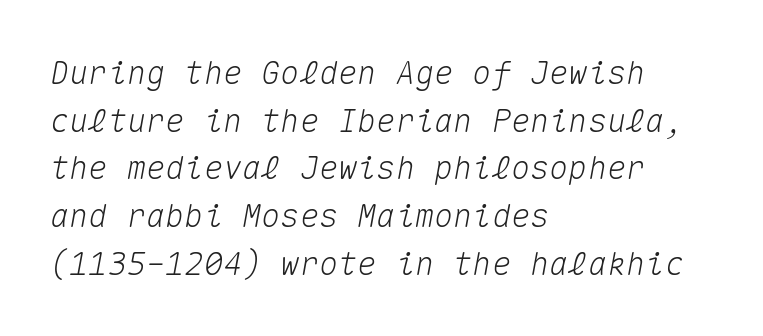
Q: Is the text italic (slanted)? A: Yes, it leans right by about 10 degrees.
Q: Is the text underlined? A: No.
Q: How is the paragraph aligned? A: Left-aligned.
Q: Is the spacing between letters normal or unusually wide? A: Normal.
Q: Is the spacing between lines tight, normal or loose? A: Normal.
Q: Width (condensed, normal, or wide)? A: Normal.
Q: Stroke contrast? A: Medium.
Q: x-height? A: Medium.
Q: Monospaced? A: Yes.
